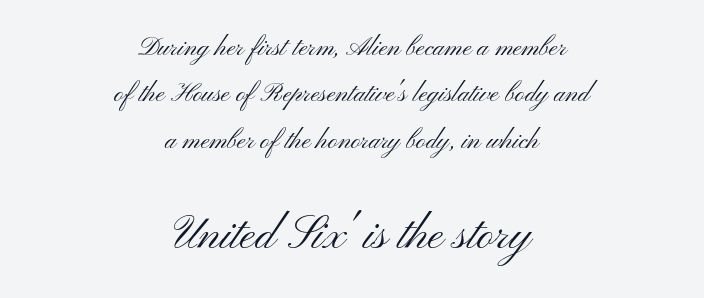
Do the characters align in a grid? No, the font is proportional. The rendering keeps characters at their native spacing. Bold? No — there's no thickening of the strokes. In this sample the second text group is rendered at the bigger scale.
